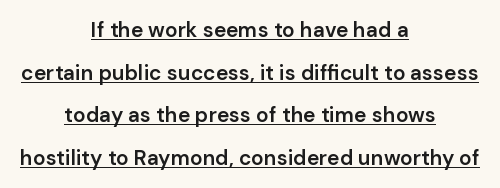
{"italic": "no", "bold": "semi", "underline": "yes", "align": "center", "line_spacing": "loose", "line_spacing_ratio": 2.03, "letter_spacing": "normal", "letter_spacing_em": 0.0, "glyph_px": 21}
